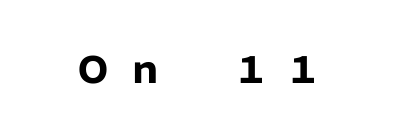
The letterforms stand isolated, each surrounded by extra space. The passage shown is emphatically bold. Ascenders rise straight up at ninety degrees. Proportional: the letters do not fall into vertical columns. The strip under each line holds only bare page.
